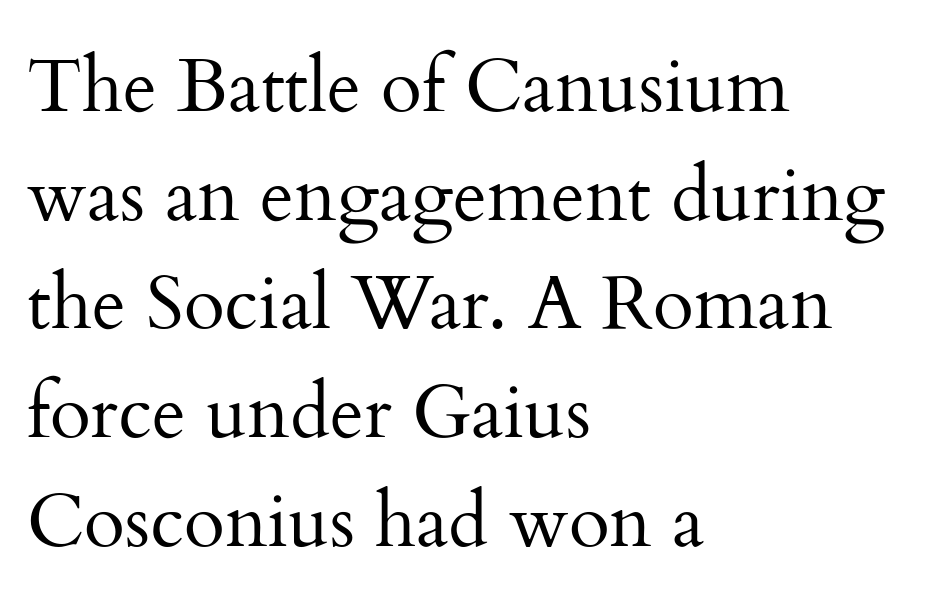
Q: Is the text bold? A: No.
Q: Is the text italic (slanted)? A: No, it is upright.
Q: Is the typeface a serif or a sans-serif typeface? A: Serif.
Q: Is the text underlined? A: No.
Q: How is the paragraph aligned? A: Left-aligned.
Q: Is the spacing between letters normal or unusually wide? A: Normal.
Q: Is the spacing between lines tight, normal or loose? A: Normal.
Q: Width (condensed, normal, or wide)? A: Normal.
Q: Stroke contrast? A: Medium.
Q: x-height? A: Small.
Q: Monospaced? A: No.
